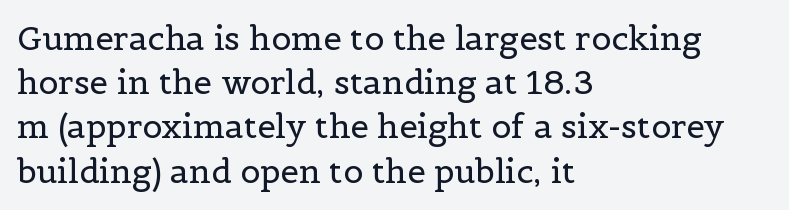
{"serif": "yes", "italic": "no", "bold": "no", "weight": "regular", "width": "normal", "x_height": "medium", "monospaced": "no", "underline": "no", "align": "left", "line_spacing": "normal", "line_spacing_ratio": 1.34, "letter_spacing": "normal", "letter_spacing_em": 0.0, "glyph_px": 33}
